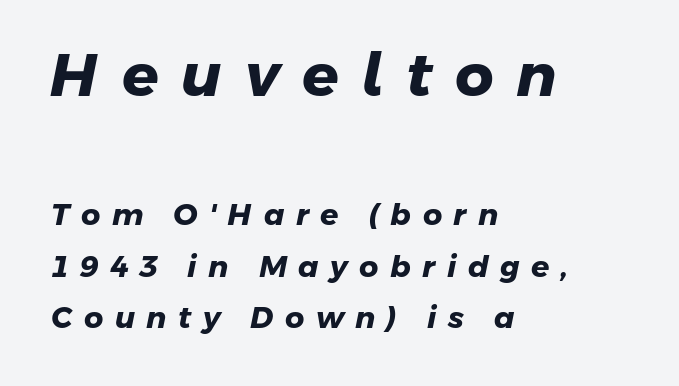
The space directly below the letters is spotless. Regarding serifs, this sample does without them. The paragraph shown leans on its left margin. The typesetting leans heavy: a genuine bold. The tracking reads as deliberately expanded to a designer's eye.
